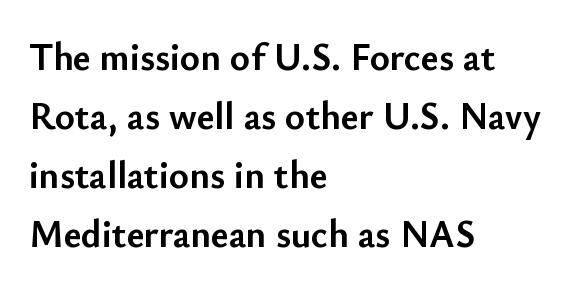
I'd call this a sans setting — the letters go barefoot. A typesetter would mark this as roman, not italic. Unmarked baselines from the first word to the last. The font is running at its bold setting. Letter spacing: default.
